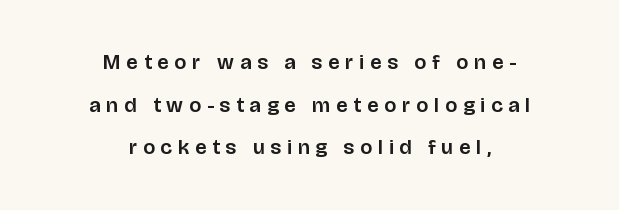
{"italic": "no", "underline": "no", "align": "center", "line_spacing": "loose", "line_spacing_ratio": 2.03, "letter_spacing": "wide", "letter_spacing_em": 0.28, "glyph_px": 21}
